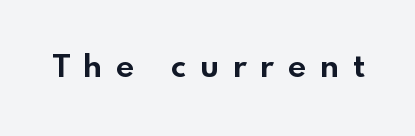
Is the letter spacing exaggerated? Yes — the characters are pushed far apart. The letters advance in unequal steps, a hallmark of proportional type. The specimen reads as upright at a glance. Chunky letters — that's bold for sure.
